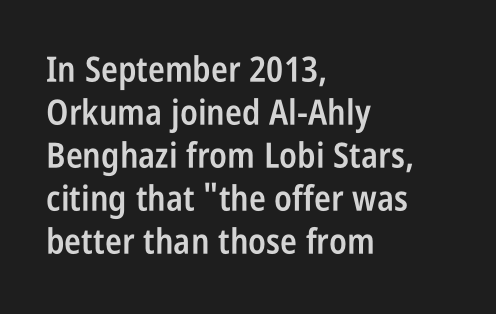
Q: Is the text bold? A: Semi-bold.
Q: Is the text italic (slanted)? A: No, it is upright.
Q: Is the typeface a serif or a sans-serif typeface? A: Sans-serif.
Q: Is the text underlined? A: No.
Q: How is the paragraph aligned? A: Left-aligned.
Q: Is the spacing between letters normal or unusually wide? A: Normal.
Q: Width (condensed, normal, or wide)? A: Condensed.
Q: Stroke contrast? A: Low.
Q: x-height? A: Large.
Q: Monospaced? A: No.
